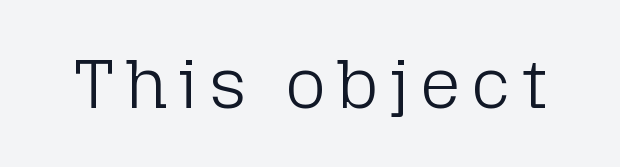
Looks like regular typesetting: each glyph gets only the width it needs. The passage shown is typeset with a sans-serif family. Glance below the letters and you will spot only blank space. The letters look calm and open, with moderate or lighter stems. Style check: upright.
